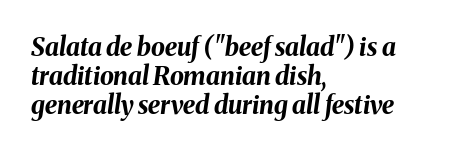
The image shows 25 px bold type, italic (leaning right); set left-aligned, line spacing 1.16x, normal letter spacing, not underlined.
